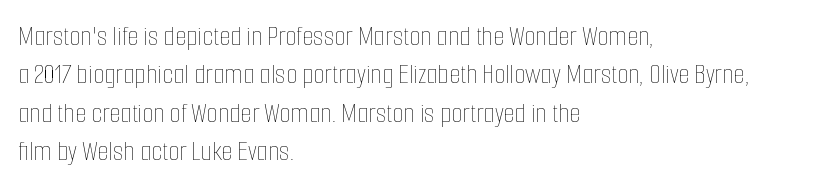
The designer left line spacing at the default. Note the varied advance widths — an 'i' is clearly narrower than an 'm'. Horizontal alignment here is leftward, the default for most running prose. The string is rendered with underlining switched off.
